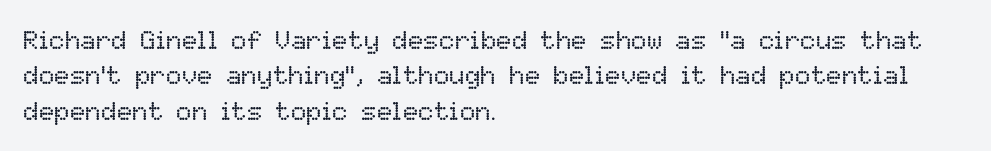
The image shows 26 px text type, upright; set left-aligned, normal line spacing (1.36x), normal letter spacing, not underlined.
